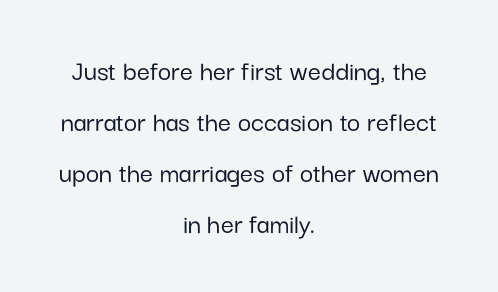
{"serif": "no", "italic": "no", "width": "normal", "stroke_contrast": "low", "x_height": "medium", "monospaced": "no", "underline": "no", "align": "center", "line_spacing_ratio": 1.76, "letter_spacing": "normal", "letter_spacing_em": 0.0, "glyph_px": 29}
